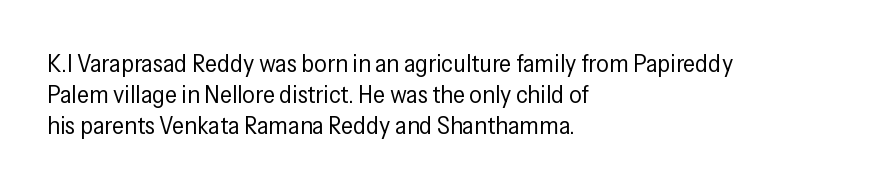
A light-to-regular cut is what we see here. Clear beneath every line of the passage. Vertical strokes here are truly vertical. The passage shown has conventional tracking throughout. Leftover space on each line is placed entirely after the last word.
